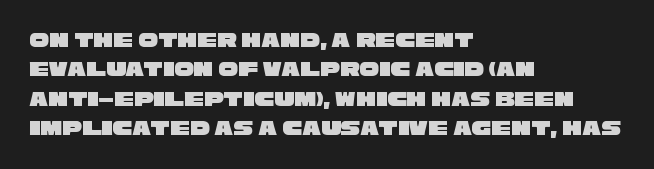
The type is set solid horizontally, with unmodified tracking. The lines in this sample share a left origin and differ only in where they stop. Baseline-to-baseline distance is the conventional proportion of letter height. Type without underlining.
